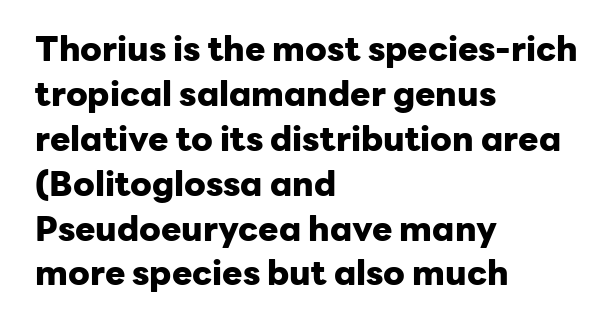
{"serif": "no", "italic": "no", "bold": "yes", "weight": "heavy", "width": "normal", "stroke_contrast": "low", "x_height": "medium", "monospaced": "no", "underline": "no", "align": "left", "line_spacing": "normal", "line_spacing_ratio": 1.32, "letter_spacing": "normal", "letter_spacing_em": 0.0, "glyph_px": 34}
